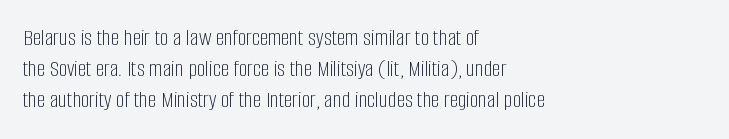
The ragged edge is on the right, which tells us the setting is flush left. The passage shown is not underscored anywhere. These lines were composed using upright roman letters. This sample uses plain, unmodified letter spacing. Reading down the column, the eye jumps a familiar distance to each next line.
